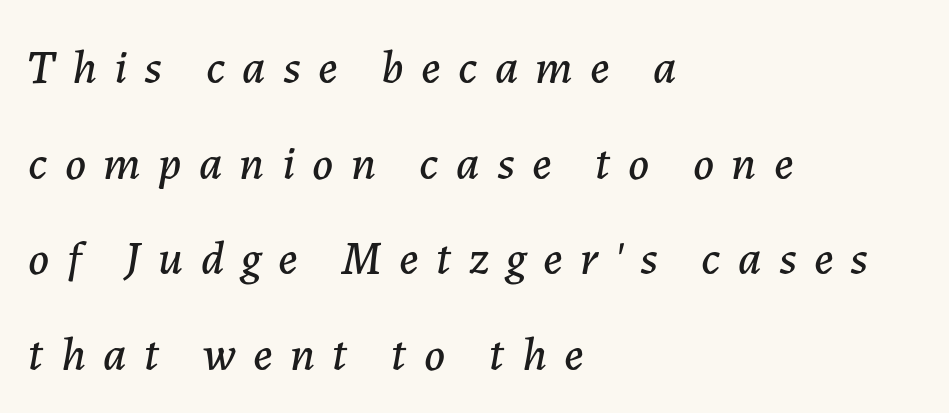
The image shows 48 px text type, italic (leaning right); set left-aligned, loose line spacing (1.99x), unusually wide letter spacing (+0.36 em), not underlined; low stroke contrast and a medium x-height.
